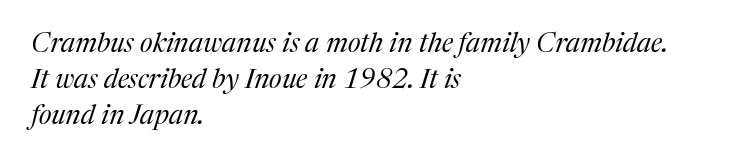
Leading matches the norm, producing a regular column. Tracking value appears to be zero — textbook default spacing. Has an underline been added? It has not. Would a proofreader flag this as italicized? Yes. In CSS terms this would be text-align: left.
